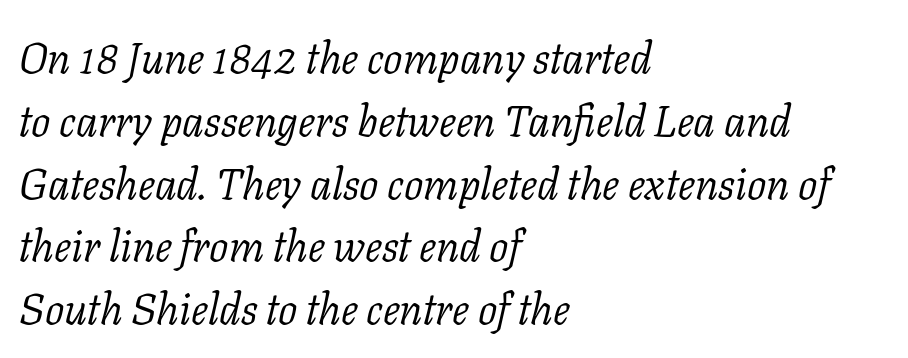
Q: Is the text bold? A: No.
Q: Is the text italic (slanted)? A: Yes, it leans right by about 11 degrees.
Q: Is the typeface a serif or a sans-serif typeface? A: Serif.
Q: Is the text underlined? A: No.
Q: How is the paragraph aligned? A: Left-aligned.
Q: Is the spacing between letters normal or unusually wide? A: Normal.
Q: Is the spacing between lines tight, normal or loose? A: Normal.
Q: Width (condensed, normal, or wide)? A: Normal.
Q: Stroke contrast? A: Low.
Q: x-height? A: Medium.
Q: Monospaced? A: No.
